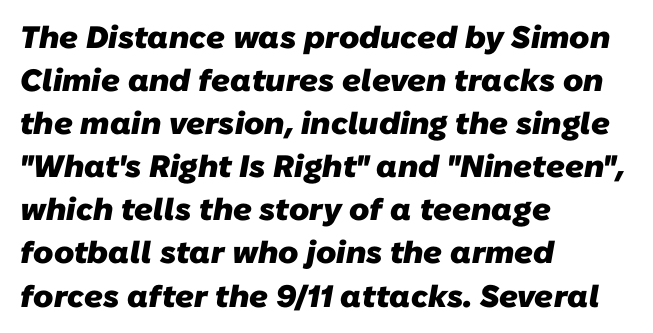
{"serif": "no", "bold": "yes", "weight": "heavy", "width": "normal", "stroke_contrast": "low", "x_height": "medium", "monospaced": "no", "underline": "no", "align": "left", "line_spacing": "normal", "line_spacing_ratio": 1.39, "letter_spacing": "normal", "letter_spacing_em": 0.0, "glyph_px": 31}
